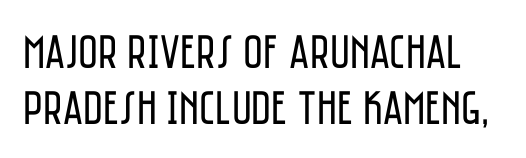
{"serif": "no", "italic": "no", "bold": "no", "weight": "regular", "width": "condensed", "stroke_contrast": "low", "x_height": "large", "monospaced": "no", "underline": "no", "line_spacing_ratio": 1.16, "letter_spacing": "normal", "letter_spacing_em": 0.0, "glyph_px": 48}
